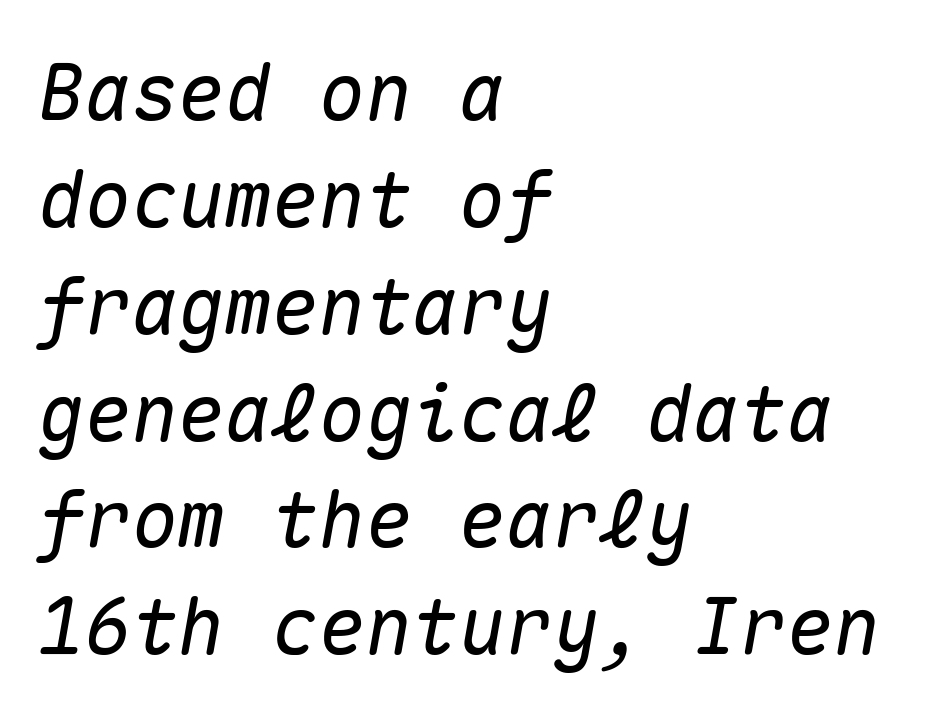
{"italic": "yes", "lean": "right", "slant_degrees": 10, "width": "normal", "stroke_contrast": "medium", "x_height": "medium", "monospaced": "yes", "underline": "no", "align": "left", "line_spacing": "normal", "line_spacing_ratio": 1.37, "letter_spacing": "normal", "letter_spacing_em": 0.0, "glyph_px": 78}
